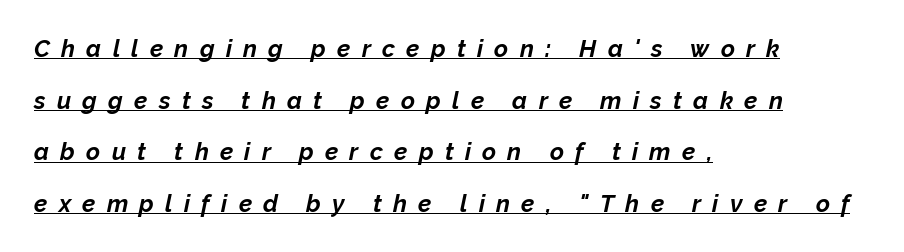
{"italic": "yes", "lean": "right", "slant_degrees": 12, "bold": "yes", "underline": "yes", "align": "left", "line_spacing": "loose", "line_spacing_ratio": 2.15, "letter_spacing": "wide", "letter_spacing_em": 0.47, "glyph_px": 24}
